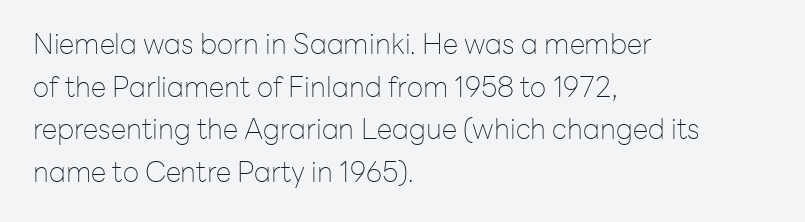
The font's upright variant was chosen for this text. The tracking reads as untouched default to a designer's eye. Has an underline been added? It has not. Here the designer chose a conventional face with non-uniform glyph widths. Regular leading. The font is comparable to plain body text, perhaps lighter.
